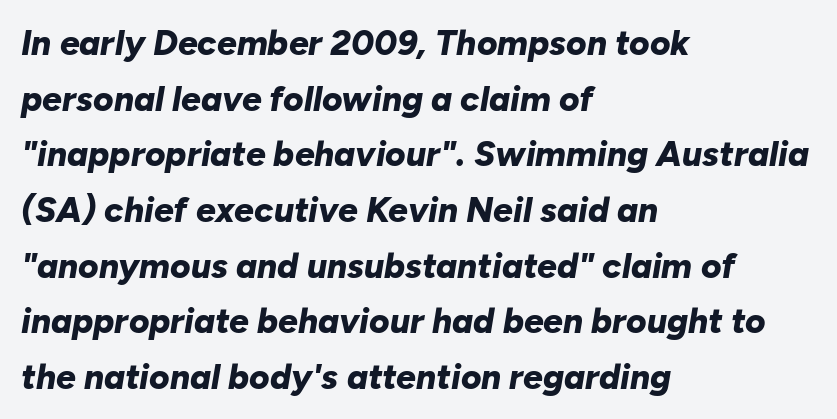
Rule under the text: the space is simply empty. Looking at the ascenders, they clearly lean. Summary of weight: heavy, a full bold. You could not count columns in this text — the font is proportionally spaced.
